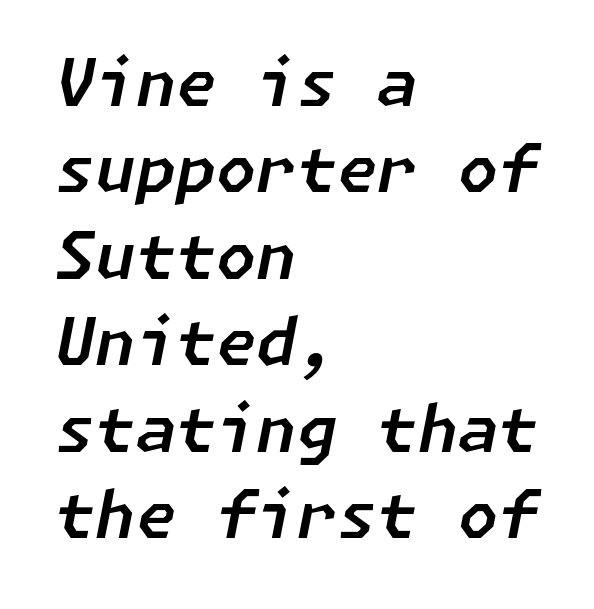
{"italic": "yes", "lean": "right", "slant_degrees": 11, "width": "normal", "stroke_contrast": "low", "x_height": "medium", "underline": "no", "align": "left", "line_spacing": "normal", "line_spacing_ratio": 1.33, "letter_spacing": "normal", "letter_spacing_em": 0.0, "glyph_px": 65}
